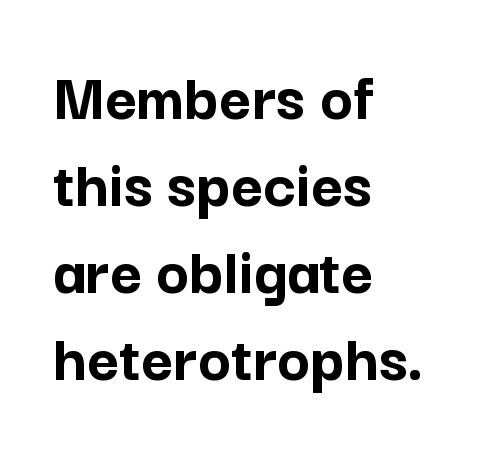
Q: Is the text bold? A: Yes.
Q: Is the text italic (slanted)? A: No, it is upright.
Q: Is the typeface a serif or a sans-serif typeface? A: Sans-serif.
Q: Is the text underlined? A: No.
Q: How is the paragraph aligned? A: Left-aligned.
Q: Is the spacing between letters normal or unusually wide? A: Normal.
Q: Is the spacing between lines tight, normal or loose? A: Normal.
Q: Width (condensed, normal, or wide)? A: Normal.
Q: Stroke contrast? A: Low.
Q: x-height? A: Medium.
Q: Monospaced? A: No.
